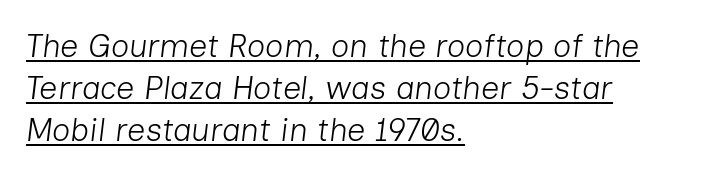
Q: Is the text bold? A: No.
Q: Is the text italic (slanted)? A: Yes, it leans right by about 7 degrees.
Q: Is the text underlined? A: Yes.
Q: How is the paragraph aligned? A: Left-aligned.
Q: Is the spacing between letters normal or unusually wide? A: Normal.
Q: Is the spacing between lines tight, normal or loose? A: Normal.
Q: Width (condensed, normal, or wide)? A: Normal.
Q: Stroke contrast? A: Low.
Q: x-height? A: Medium.
Q: Monospaced? A: No.
